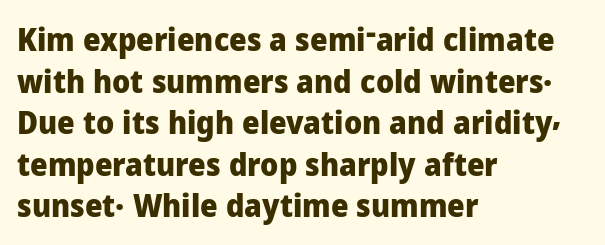
{"serif": "no", "italic": "no", "bold": "yes", "weight": "heavy", "width": "normal", "stroke_contrast": "low", "x_height": "medium", "monospaced": "no", "underline": "no", "align": "left", "line_spacing": "normal", "line_spacing_ratio": 1.34, "letter_spacing": "normal", "letter_spacing_em": 0.0, "glyph_px": 31}
